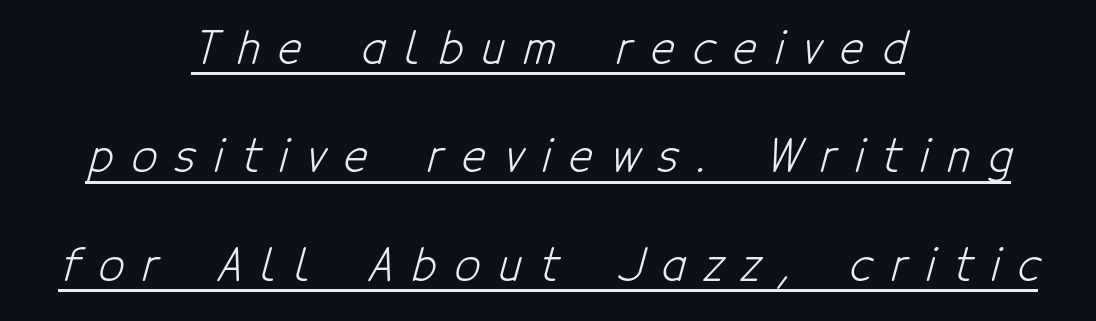
The image shows 45 px light, condensed sans-serif type; set centered, loose line spacing (2.41x), unusually wide letter spacing (+0.41 em), underlined; low stroke contrast and a medium x-height.
